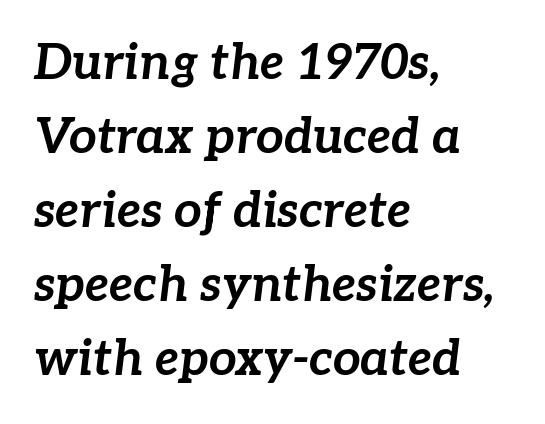
Think of a printed novel: that variable character pitch is what you see here. Is the type slanted? Yes — the strokes lean at a clear angle. The rendering keeps characters at their native spacing. Each row of text sits above clean, open space. The paragraph has a hard left edge and a soft right edge. Vertically, the passage feels balanced, rows spaced as you'd expect.
